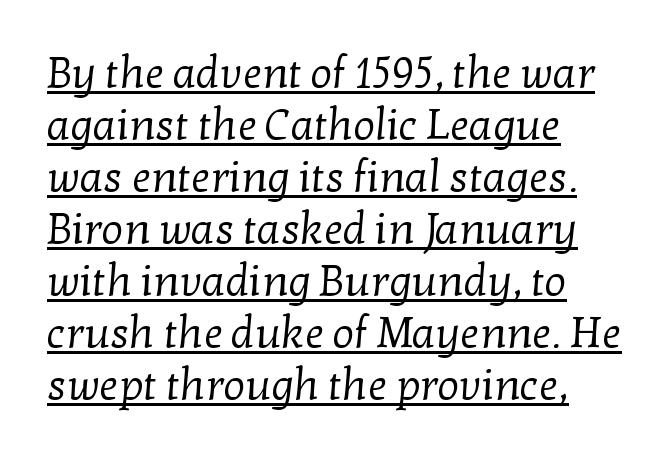
The image shows 43 px regular-weight serif type; set left-aligned, line spacing 1.21x, normal letter spacing, underlined; low stroke contrast and a medium x-height.
